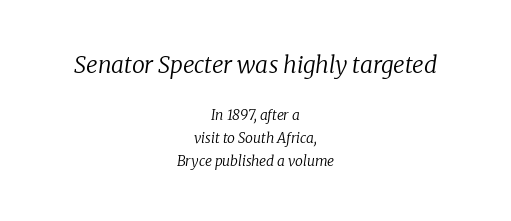
Q: Is the text bold? A: No.
Q: Is the text italic (slanted)? A: Yes, it leans right by about 8 degrees.
Q: Is the text underlined? A: No.
Q: How is the paragraph aligned? A: Centered.
Q: Is the spacing between letters normal or unusually wide? A: Normal.
Q: Is the spacing between lines tight, normal or loose? A: Normal.
Q: Which block of text is set in a larger size, the first (top) or the second (bottom)? A: The first (top) one.
